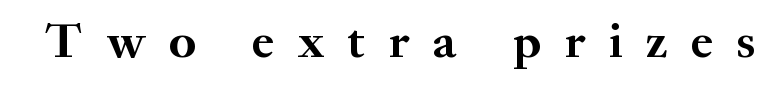
{"serif": "yes", "italic": "no", "bold": "yes", "weight": "semibold", "width": "normal", "stroke_contrast": "medium", "x_height": "small", "monospaced": "no", "underline": "no", "letter_spacing": "wide", "letter_spacing_em": 0.47, "glyph_px": 50}
